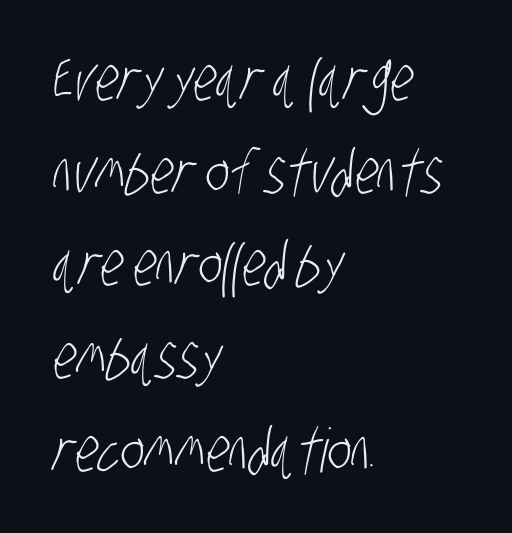
The image shows 61 px light, condensed sans-serif type; set left-aligned, normal line spacing (1.52x), normal letter spacing, not underlined; low stroke contrast and a large x-height.
